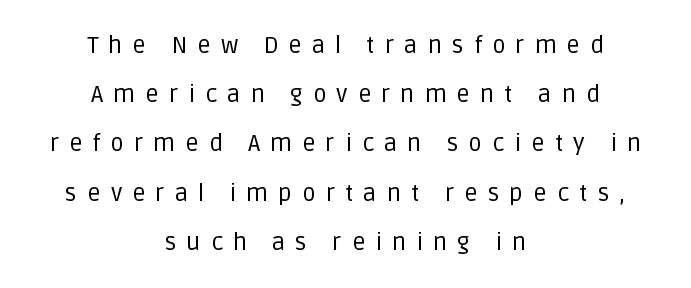
Q: Is the text bold? A: No.
Q: Is the text italic (slanted)? A: No, it is upright.
Q: Is the text underlined? A: No.
Q: How is the paragraph aligned? A: Centered.
Q: Is the spacing between letters normal or unusually wide? A: Unusually wide.
Q: Is the spacing between lines tight, normal or loose? A: Loose.
